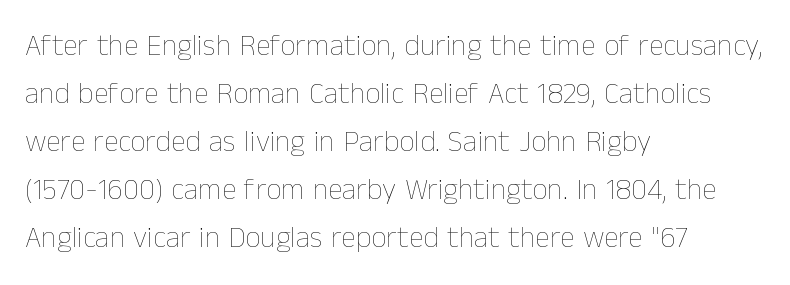
Tall strokes in this sample are plumb rather than angled. This sample has the flowing, uneven cadence of proportional lettering. Which margin do the lines hug? The left one — the right edge is uneven. A normal amount of white space separates one row of letters from the next.
